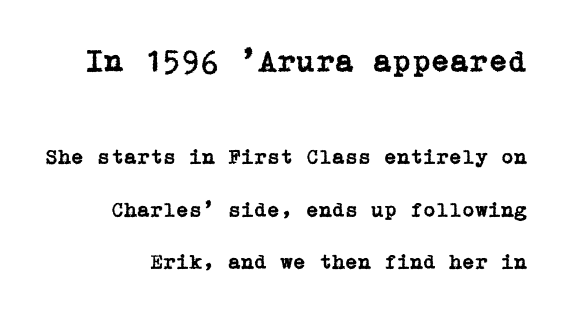
The type family on display is of the serif kind. This rendering features lettering with no underline. Style check: upright. The composition opens big and finishes small. Default kerning and tracking; the words read as compact shapes.
